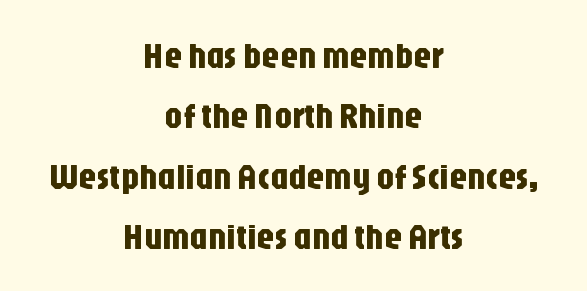
Q: Is the text italic (slanted)? A: No, it is upright.
Q: Is the typeface a serif or a sans-serif typeface? A: Sans-serif.
Q: Is the text underlined? A: No.
Q: How is the paragraph aligned? A: Centered.
Q: Is the spacing between letters normal or unusually wide? A: Normal.
Q: Is the spacing between lines tight, normal or loose? A: Normal.
Q: Width (condensed, normal, or wide)? A: Condensed.
Q: Stroke contrast? A: Low.
Q: x-height? A: Large.
Q: Monospaced? A: No.
